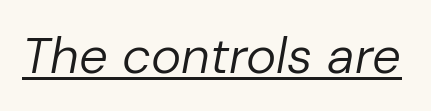
Q: Is the text bold? A: No.
Q: Is the text italic (slanted)? A: Yes, it leans right by about 10 degrees.
Q: Is the text underlined? A: Yes.
Q: Is the spacing between letters normal or unusually wide? A: Normal.
Q: Width (condensed, normal, or wide)? A: Normal.
Q: Stroke contrast? A: Low.
Q: x-height? A: Medium.
Q: Monospaced? A: No.
